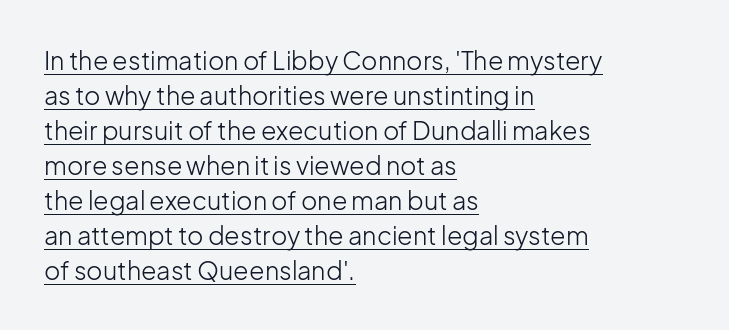
Where is the straight margin? On the left. Every stem runs plumb, perpendicular to the baseline. The lettering is marked with a stroke running underneath it. You could call the tracking neutral — neither tight nor loose. The typesetting does not lean heavy: it is not bold.
